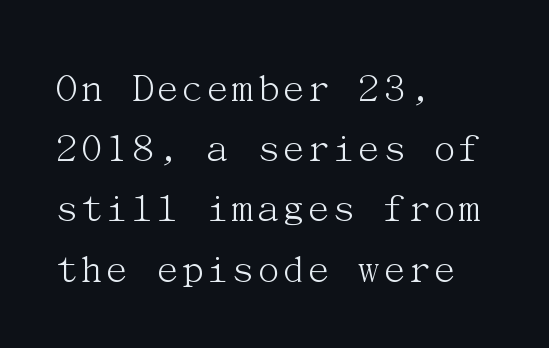
Q: Is the text bold? A: No.
Q: Is the text italic (slanted)? A: No, it is upright.
Q: Is the typeface a serif or a sans-serif typeface? A: Serif.
Q: Is the text underlined? A: No.
Q: How is the paragraph aligned? A: Left-aligned.
Q: Is the spacing between letters normal or unusually wide? A: Normal.
Q: Is the spacing between lines tight, normal or loose? A: Normal.
Q: Width (condensed, normal, or wide)? A: Normal.
Q: Stroke contrast? A: Medium.
Q: x-height? A: Medium.
